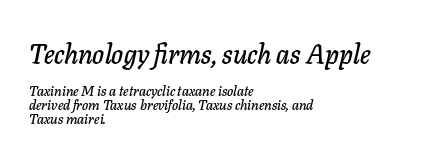
The more generous point size was reserved for the upper chunk. Looking at the ascenders, they clearly lean. The block of text is dense from top to bottom, with scant space between rows. The tracking reads as untouched default to a designer's eye. A bare baseline throughout the passage. Each line starts at the same left margin while the right side varies.
